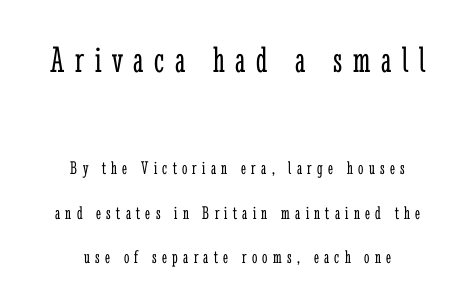
Q: Is the text bold? A: No.
Q: Is the text italic (slanted)? A: No, it is upright.
Q: Is the typeface a serif or a sans-serif typeface? A: Serif.
Q: Is the text underlined? A: No.
Q: How is the paragraph aligned? A: Centered.
Q: Is the spacing between letters normal or unusually wide? A: Unusually wide.
Q: Is the spacing between lines tight, normal or loose? A: Loose.
Q: Which block of text is set in a larger size, the first (top) or the second (bottom)? A: The first (top) one.
Q: Width (condensed, normal, or wide)? A: Condensed.
Q: Stroke contrast? A: Low.
Q: x-height? A: Medium.
Q: Monospaced? A: No.
